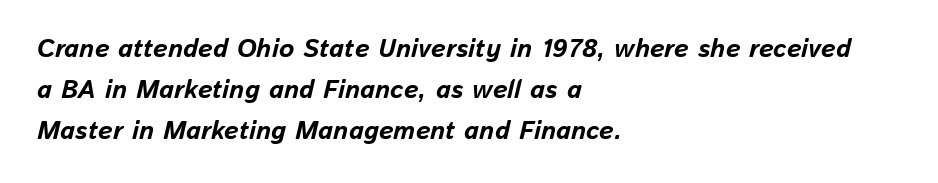
The lines sit at an ordinary, default distance from one another. Notice how thick the strokes are: this is what a full bold looks like. Does the copy run flush right? No — it runs flush left. You could call the tracking neutral — neither tight nor loose.
